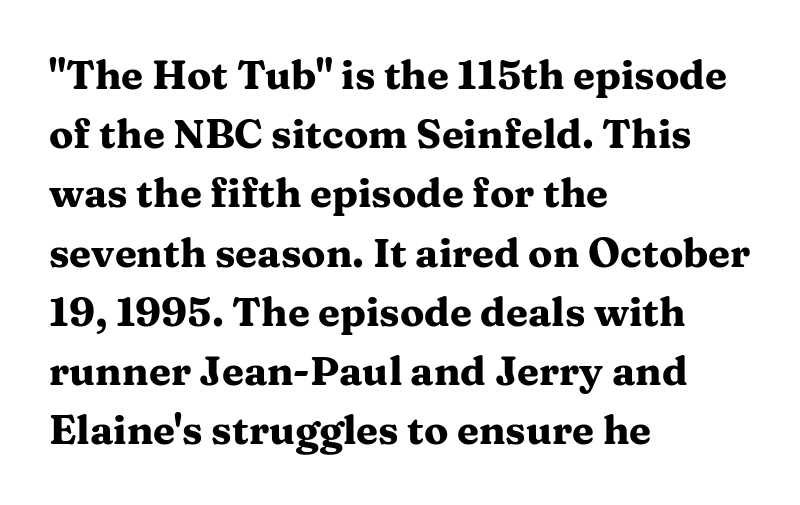
Horizontal alignment here is leftward, the default for most running prose. Observe the ordinary spacing: letters are neighbours, not strangers. The leading is moderate, giving the passage an even texture. The face used here has the dense, thick strokes of a bold. Yep, those are serifs on the letters.
